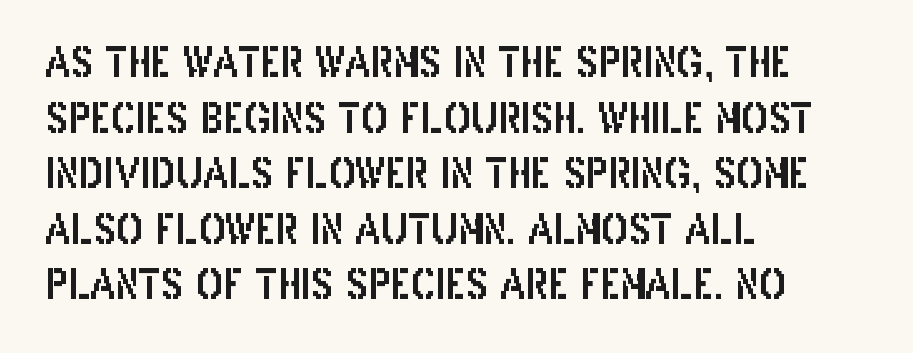
{"serif": "no", "italic": "no", "width": "condensed", "stroke_contrast": "low", "x_height": "large", "monospaced": "no", "underline": "no", "align": "left", "line_spacing": "normal", "line_spacing_ratio": 1.39, "letter_spacing": "normal", "letter_spacing_em": 0.0, "glyph_px": 40}
